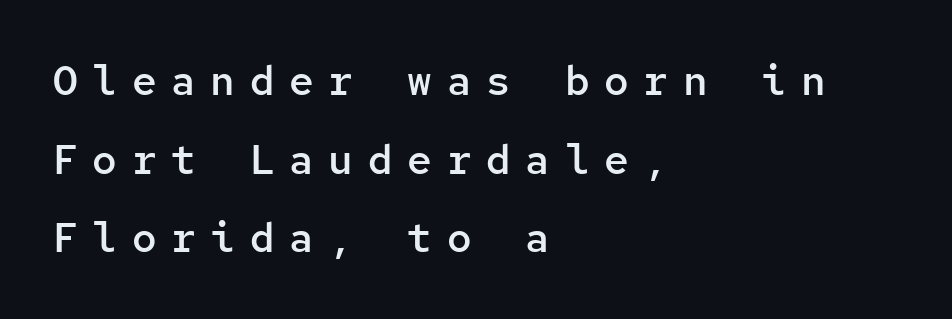
Q: Is the text bold? A: Semi-bold.
Q: Is the text italic (slanted)? A: No, it is upright.
Q: Is the typeface a serif or a sans-serif typeface? A: Sans-serif.
Q: Is the text underlined? A: No.
Q: How is the paragraph aligned? A: Left-aligned.
Q: Is the spacing between letters normal or unusually wide? A: Unusually wide.
Q: Is the spacing between lines tight, normal or loose? A: Loose.
Q: Width (condensed, normal, or wide)? A: Normal.
Q: Stroke contrast? A: Low.
Q: x-height? A: Medium.
Q: Monospaced? A: Yes.
